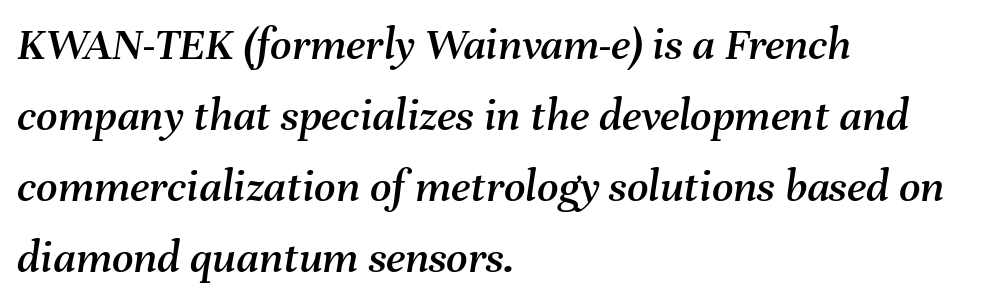
The image shows 47 px text type, italic (leaning right); set left-aligned, normal line spacing (1.51x), normal letter spacing, not underlined; medium stroke contrast and a medium x-height.
